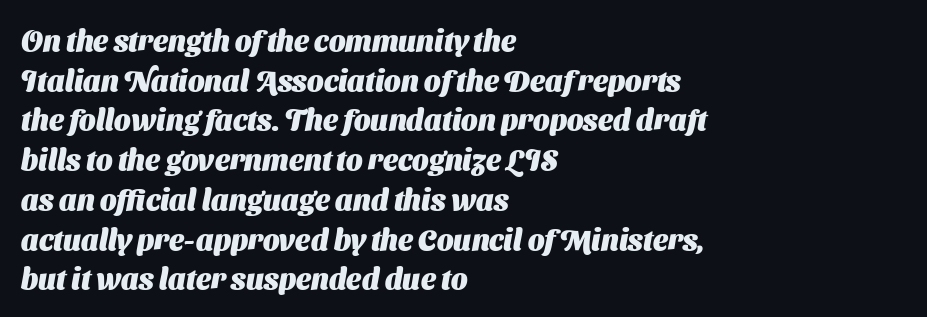
The glyphs are unaccompanied by any horizontal stroke below them. Teacher's note: observe the even left margin — that is flush-left alignment. Proportional: the letters do not fall into vertical columns. The face used here is rendered with its standard letterfit. Whoever set this chose a conventional vertical rhythm. The characters display no serif detailing; their extremities are plain.
